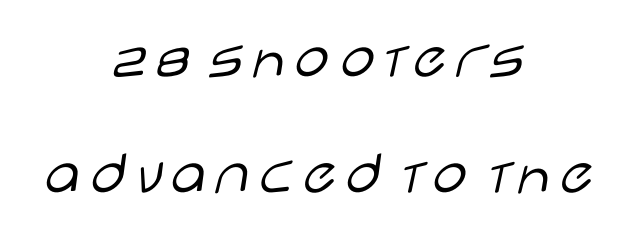
Q: Is the text bold? A: No.
Q: Is the text italic (slanted)? A: Yes.
Q: Is the typeface a serif or a sans-serif typeface? A: Sans-serif.
Q: Is the text underlined? A: No.
Q: How is the paragraph aligned? A: Centered.
Q: Is the spacing between letters normal or unusually wide? A: Normal.
Q: Width (condensed, normal, or wide)? A: Wide.
Q: Stroke contrast? A: Low.
Q: x-height? A: Large.
Q: Monospaced? A: No.
